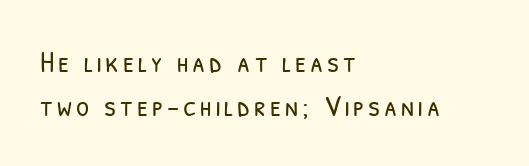
{"serif": "no", "bold": "no", "weight": "light", "width": "condensed", "stroke_contrast": "low", "x_height": "medium", "monospaced": "no", "underline": "no", "align": "left", "line_spacing": "normal", "line_spacing_ratio": 1.46, "glyph_px": 30}
